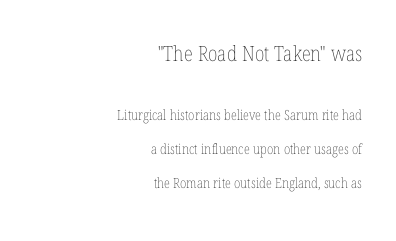
Characters remain perfectly vertical along every line. The earlier block is typeset at a bigger size than the later block. The passage shown is not bold in any degree. Compared with typical paragraphs, the rows here are farther apart. Descender tails drop into unmarked territory. Here the glyphs are tracked normally, forming tight word shapes.
